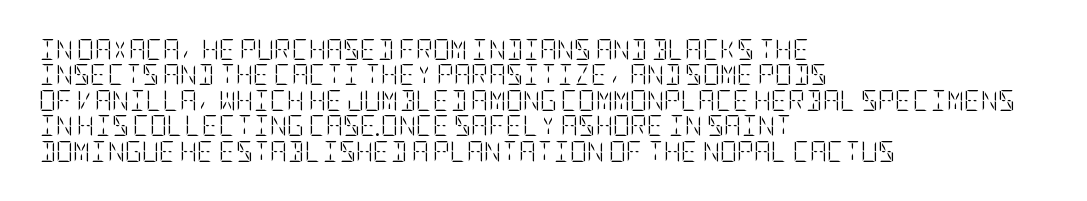
{"italic": "no", "bold": "no", "underline": "no", "align": "left", "line_spacing_ratio": 1.21, "letter_spacing": "normal", "letter_spacing_em": 0.0, "glyph_px": 21}
